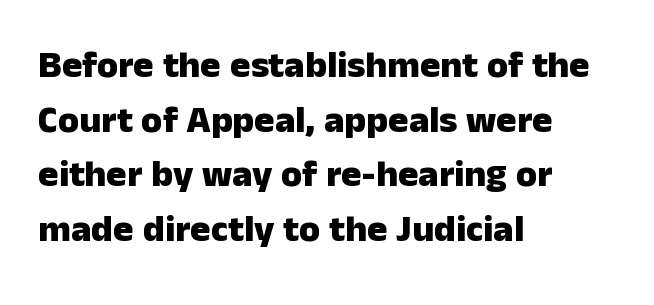
The image shows 38 px heavy sans-serif type, upright; set left-aligned, normal line spacing (1.44x), normal letter spacing, not underlined; low stroke contrast and a medium x-height.
